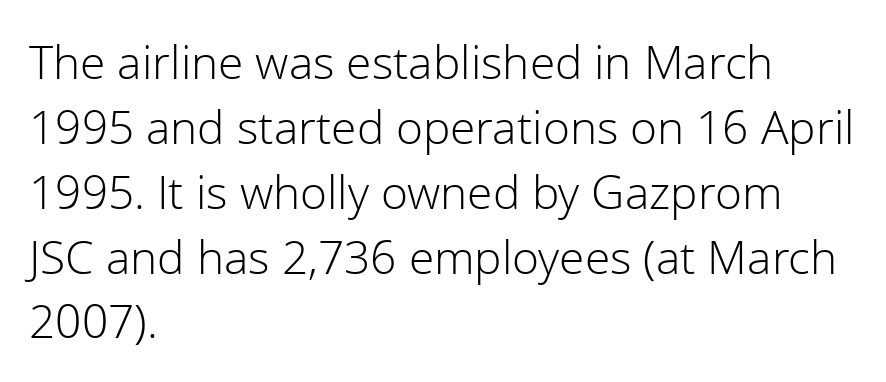
{"serif": "no", "italic": "no", "bold": "no", "weight": "light", "width": "normal", "x_height": "medium", "monospaced": "no", "underline": "no", "align": "left", "line_spacing": "normal", "line_spacing_ratio": 1.41, "letter_spacing": "normal", "letter_spacing_em": 0.0, "glyph_px": 46}
